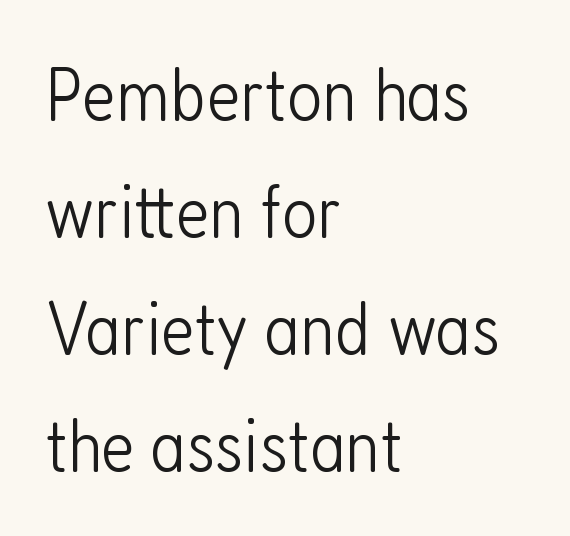
{"serif": "no", "italic": "no", "bold": "no", "weight": "light", "width": "condensed", "stroke_contrast": "low", "x_height": "medium", "monospaced": "no", "underline": "no", "align": "left", "line_spacing": "normal", "line_spacing_ratio": 1.52, "letter_spacing": "normal", "letter_spacing_em": 0.0, "glyph_px": 77}
